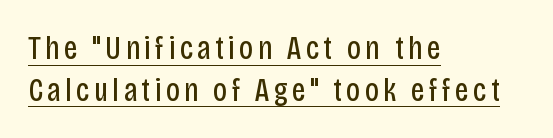
{"serif": "no", "italic": "no", "bold": "no", "weight": "regular", "width": "condensed", "stroke_contrast": "low", "x_height": "large", "monospaced": "no", "underline": "yes", "align": "left", "line_spacing": "normal", "line_spacing_ratio": 1.26, "glyph_px": 33}
